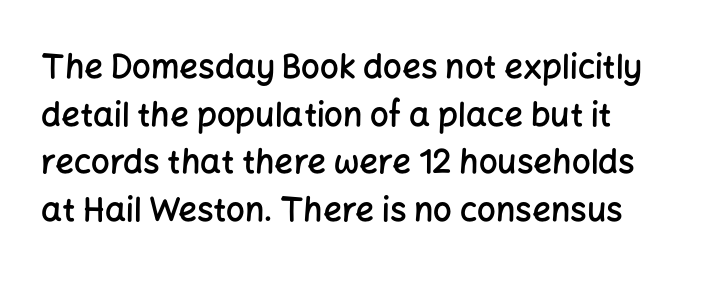
The image shows 33 px semibold sans-serif type, upright; set normal line spacing (1.44x), normal letter spacing, not underlined; low stroke contrast and a medium x-height.
